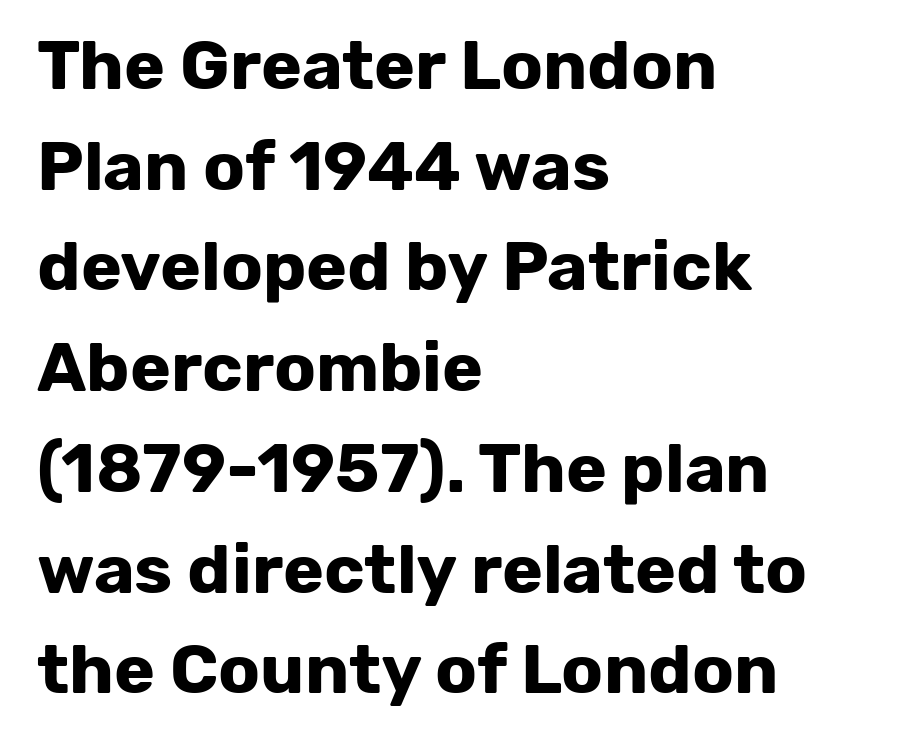
When letters stand straight like this, we call the style roman or upright. Nothing sits at the stroke ends, so this counts as sans-serif. The rendering uses a bold face; every stroke is thick and dark. Each line starts at the same left margin while the right side varies. Leading matches the norm, producing a regular column. What stands out about the letter spacing? Nothing — it is the standard amount.
